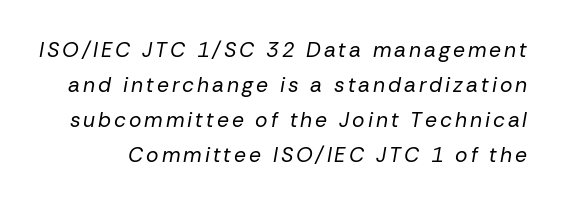
{"italic": "yes", "lean": "right", "slant_degrees": 10, "bold": "no", "underline": "no", "line_spacing": "normal", "line_spacing_ratio": 1.67, "glyph_px": 21}
